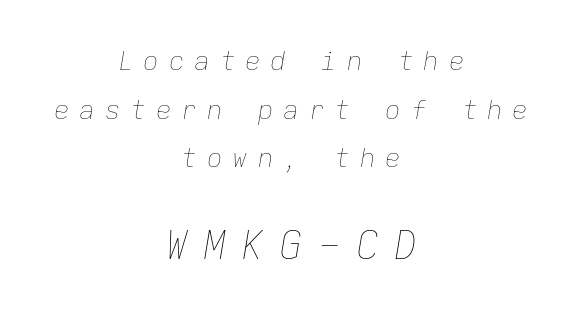
The passage shown is typed in a monospace face where columns stay perfectly aligned. Bigger letters appear in the bottom chunk; the top chunk is reduced. Would a proofreader flag this as italicized? Yes. Compared with typical body copy, the letter spacing here is much looser.
